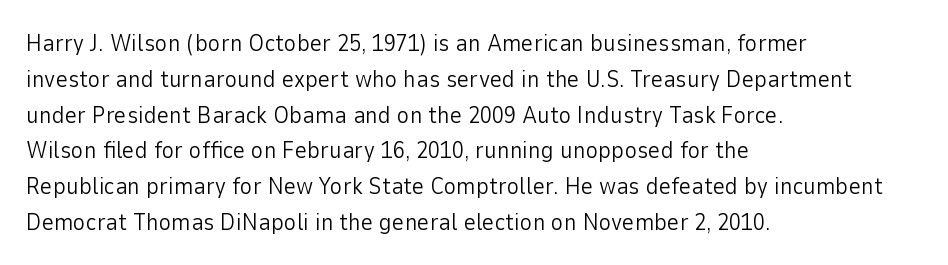
Q: Is the text bold? A: No.
Q: Is the text italic (slanted)? A: No, it is upright.
Q: Is the text underlined? A: No.
Q: How is the paragraph aligned? A: Left-aligned.
Q: Is the spacing between letters normal or unusually wide? A: Normal.
Q: Is the spacing between lines tight, normal or loose? A: Normal.
